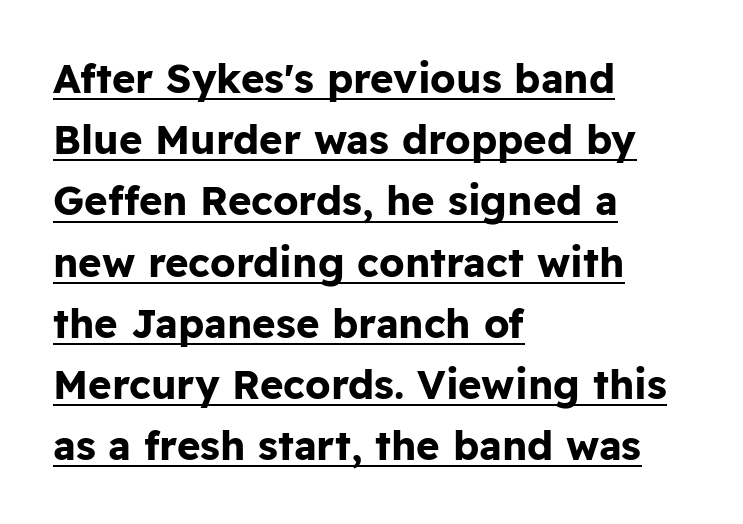
A typesetter would mark this as roman, not italic. Casual observation: everything's shoved over to the left. Words appear dense and cohesive because spacing is normal. Do the characters align in a grid? No, the font is proportional. Emphasis is given by a line drawn under the lettering.
